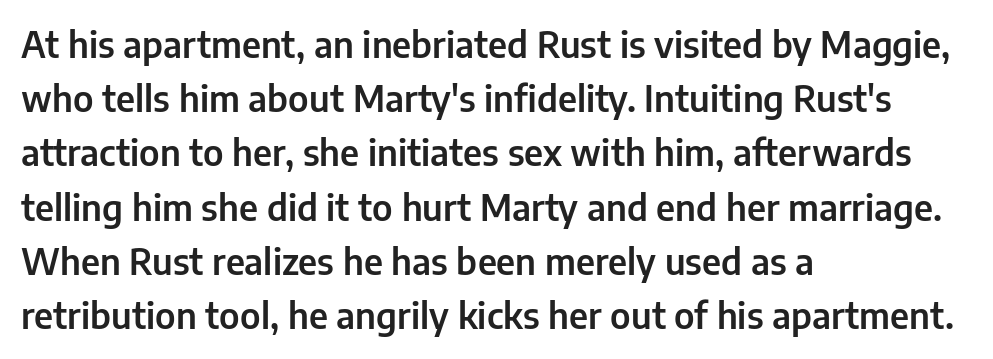
Q: Is the text italic (slanted)? A: No, it is upright.
Q: Is the typeface a serif or a sans-serif typeface? A: Sans-serif.
Q: Is the text underlined? A: No.
Q: How is the paragraph aligned? A: Left-aligned.
Q: Is the spacing between letters normal or unusually wide? A: Normal.
Q: Is the spacing between lines tight, normal or loose? A: Normal.
Q: Width (condensed, normal, or wide)? A: Normal.
Q: Stroke contrast? A: Low.
Q: x-height? A: Medium.
Q: Monospaced? A: No.
